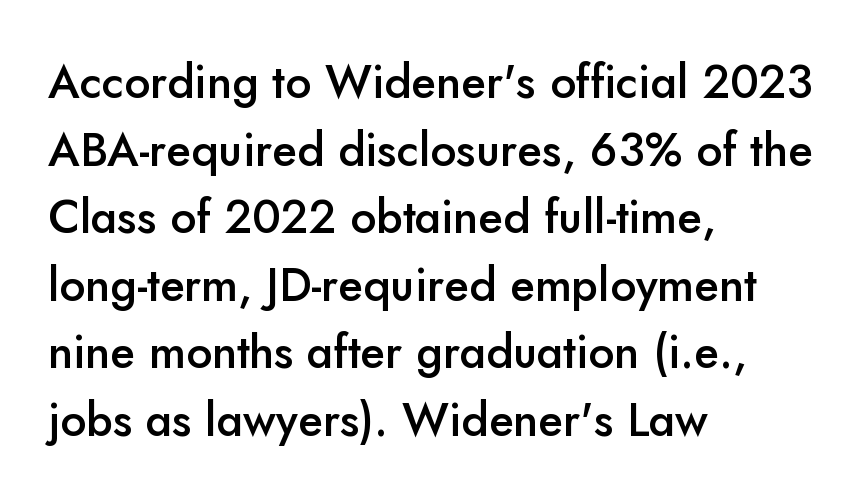
Q: Is the text bold? A: Semi-bold.
Q: Is the text italic (slanted)? A: No, it is upright.
Q: Is the typeface a serif or a sans-serif typeface? A: Sans-serif.
Q: Is the text underlined? A: No.
Q: How is the paragraph aligned? A: Left-aligned.
Q: Is the spacing between letters normal or unusually wide? A: Normal.
Q: Is the spacing between lines tight, normal or loose? A: Normal.
Q: Width (condensed, normal, or wide)? A: Normal.
Q: Stroke contrast? A: Low.
Q: x-height? A: Small.
Q: Monospaced? A: No.
